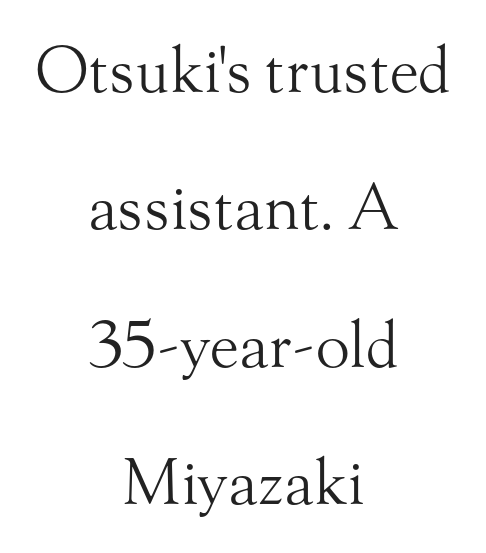
{"serif": "yes", "italic": "no", "bold": "no", "weight": "light", "width": "normal", "stroke_contrast": "medium", "x_height": "small", "monospaced": "no", "underline": "no", "align": "center", "line_spacing": "loose", "line_spacing_ratio": 2.18, "letter_spacing": "normal", "letter_spacing_em": 0.0, "glyph_px": 63}
